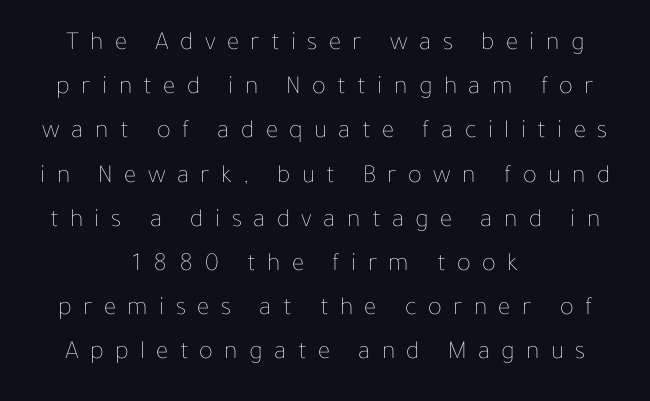
Q: Is the text bold? A: No.
Q: Is the text italic (slanted)? A: No, it is upright.
Q: Is the text underlined? A: No.
Q: How is the paragraph aligned? A: Centered.
Q: Is the spacing between letters normal or unusually wide? A: Unusually wide.
Q: Is the spacing between lines tight, normal or loose? A: Normal.
